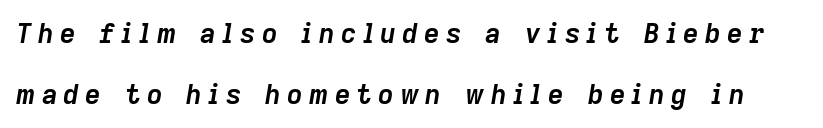
Q: Is the text bold? A: Yes.
Q: Is the text italic (slanted)? A: Yes, it leans right by about 9 degrees.
Q: Is the text underlined? A: No.
Q: Is the spacing between letters normal or unusually wide? A: Unusually wide.
Q: Is the spacing between lines tight, normal or loose? A: Loose.
